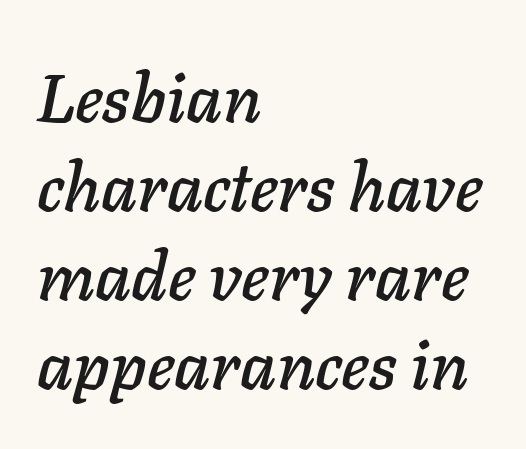
Q: Is the text italic (slanted)? A: Yes, it leans right by about 11 degrees.
Q: Is the text underlined? A: No.
Q: How is the paragraph aligned? A: Left-aligned.
Q: Is the spacing between letters normal or unusually wide? A: Normal.
Q: Is the spacing between lines tight, normal or loose? A: Normal.
Q: Width (condensed, normal, or wide)? A: Normal.
Q: Stroke contrast? A: Low.
Q: x-height? A: Medium.
Q: Monospaced? A: No.
